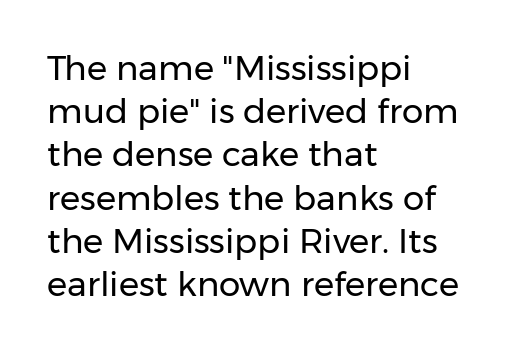
This is sans-serif lettering, the kind often seen on screens and signage. Only glyphs here, with clear space below each row. The compositor pushed each line to the left boundary. Does the leading feel generous? No, just average. Ordinary non-slanted type is in use.
